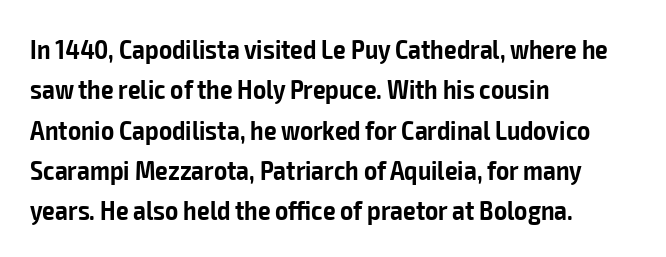
{"serif": "no", "italic": "no", "bold": "semi", "weight": "semibold", "width": "condensed", "stroke_contrast": "low", "x_height": "medium", "monospaced": "no", "underline": "no", "align": "left", "line_spacing": "normal", "line_spacing_ratio": 1.44, "letter_spacing": "normal", "letter_spacing_em": 0.0, "glyph_px": 28}
